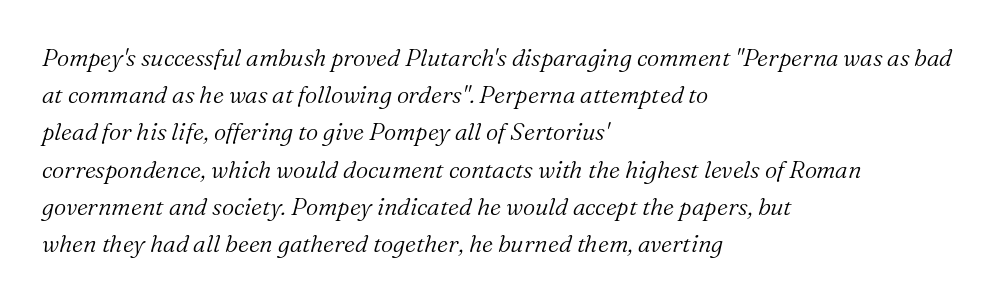
{"italic": "yes", "lean": "right", "slant_degrees": 16, "bold": "no", "underline": "no", "align": "left", "line_spacing": "normal", "line_spacing_ratio": 1.55, "letter_spacing": "normal", "letter_spacing_em": 0.0, "glyph_px": 24}
